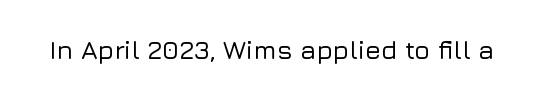
The image shows 26 px text type, upright; set normal letter spacing, not underlined.
